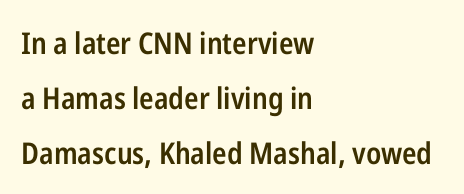
{"serif": "no", "italic": "no", "bold": "semi", "weight": "semibold", "width": "condensed", "stroke_contrast": "low", "x_height": "medium", "monospaced": "no", "underline": "no", "align": "left", "line_spacing_ratio": 1.83, "letter_spacing": "normal", "letter_spacing_em": 0.0, "glyph_px": 30}
